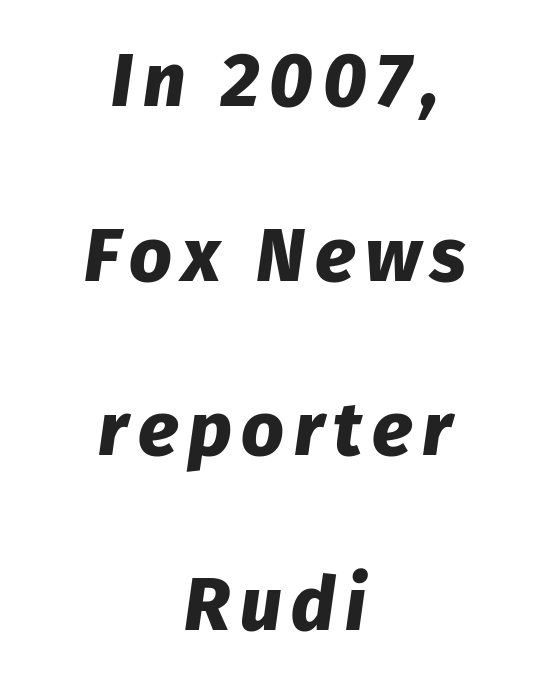
The face used here is proportionally spaced, like ordinary book or web type. Has an underline been added? It has not. Notice how thick the strokes are: this is what a full bold looks like. Looking at the ascenders, they clearly lean. Notice the wide empty band between every row — that's loose leading.
